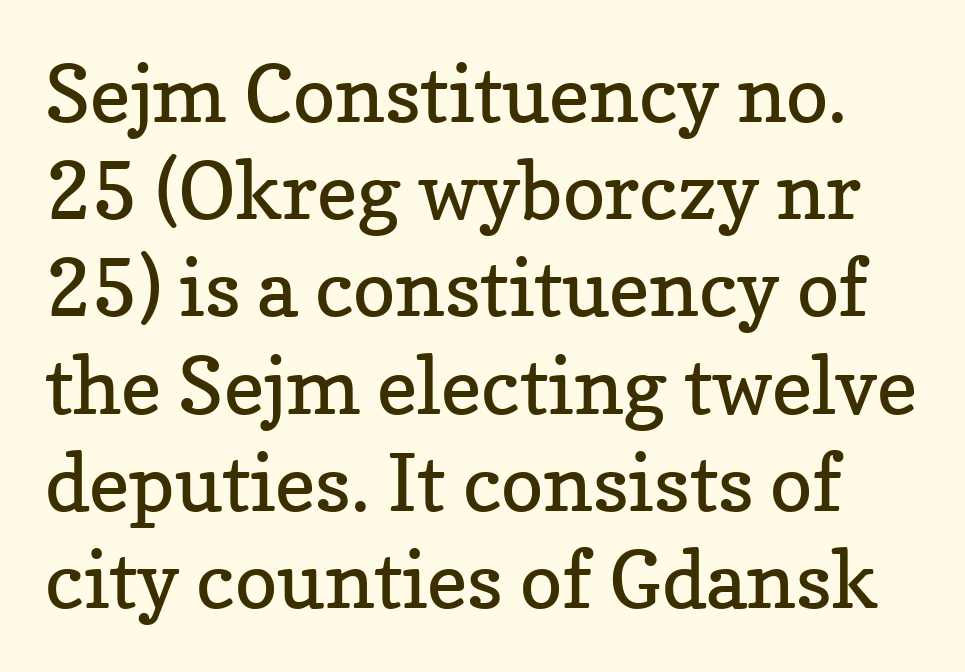
The text was rendered using a seriffed face with decorative stroke endings. Type without underlining. On a weight scale, this lands at 450 or below. Varying glyph widths throughout — classic text-font behaviour.
